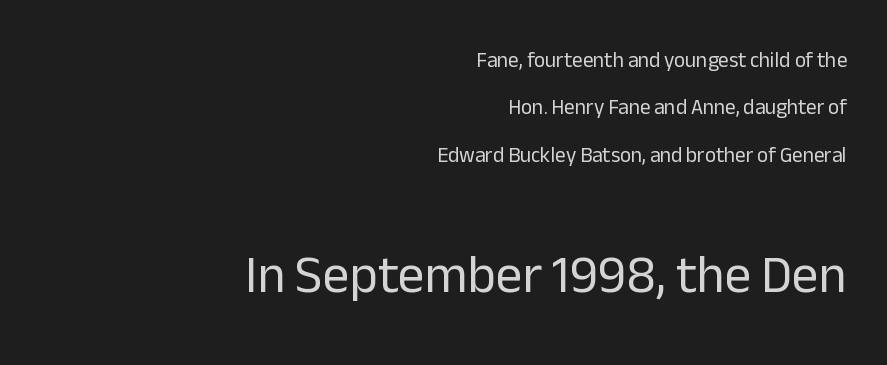
Q: Is the text bold? A: No.
Q: Is the text italic (slanted)? A: No, it is upright.
Q: Is the typeface a serif or a sans-serif typeface? A: Sans-serif.
Q: Is the text underlined? A: No.
Q: How is the paragraph aligned? A: Right-aligned.
Q: Is the spacing between letters normal or unusually wide? A: Normal.
Q: Is the spacing between lines tight, normal or loose? A: Loose.
Q: Which block of text is set in a larger size, the first (top) or the second (bottom)? A: The second (bottom) one.
Q: Width (condensed, normal, or wide)? A: Normal.
Q: Stroke contrast? A: Low.
Q: x-height? A: Medium.
Q: Monospaced? A: No.
